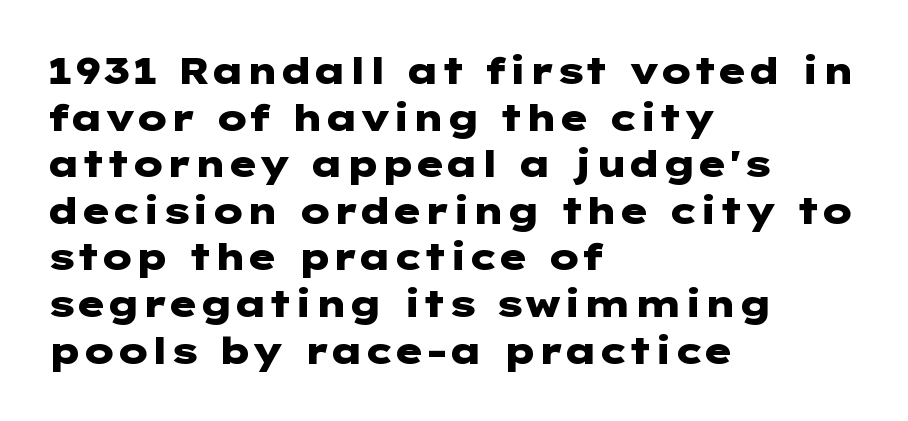
Q: Is the text bold? A: Yes.
Q: Is the text italic (slanted)? A: No, it is upright.
Q: Is the typeface a serif or a sans-serif typeface? A: Sans-serif.
Q: Is the text underlined? A: No.
Q: How is the paragraph aligned? A: Left-aligned.
Q: Is the spacing between letters normal or unusually wide? A: Normal.
Q: Is the spacing between lines tight, normal or loose? A: Normal.
Q: Width (condensed, normal, or wide)? A: Wide.
Q: Stroke contrast? A: Low.
Q: x-height? A: Medium.
